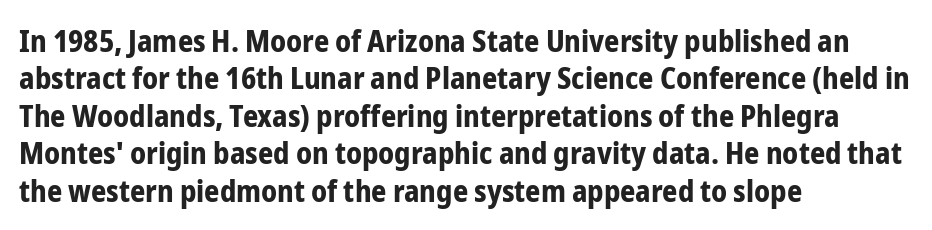
{"serif": "no", "italic": "no", "bold": "yes", "weight": "bold", "width": "condensed", "stroke_contrast": "low", "x_height": "medium", "monospaced": "no", "underline": "no", "align": "left", "line_spacing": "normal", "line_spacing_ratio": 1.25, "letter_spacing": "normal", "letter_spacing_em": 0.0, "glyph_px": 30}
